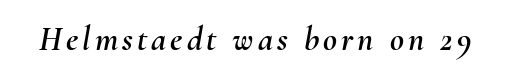
{"italic": "yes", "lean": "right", "slant_degrees": 10, "width": "normal", "stroke_contrast": "medium", "x_height": "small", "monospaced": "no", "underline": "no", "glyph_px": 34}
